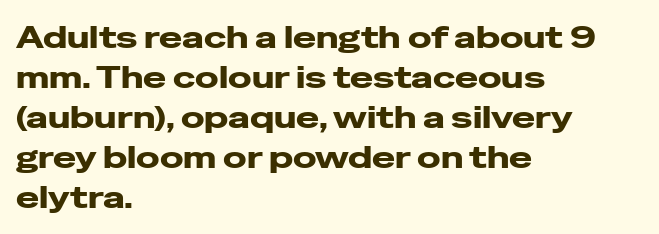
The image shows 31 px heavy, wide sans-serif type, upright; set left-aligned, normal line spacing (1.29x), normal letter spacing, not underlined; low stroke contrast and a medium x-height.
